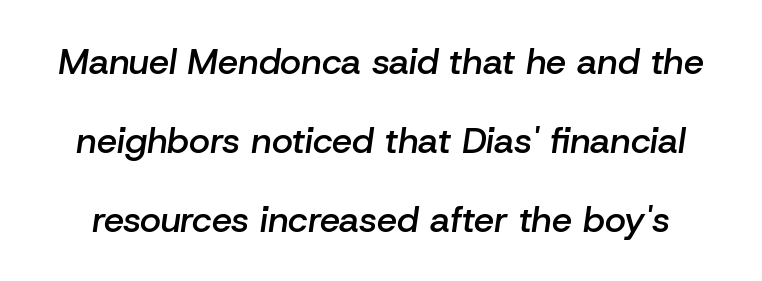
This is oblique type, the kind used for emphasis or titles. Is this a fixed-width face? No — the glyphs have proportional, varying widths. A fair bit of extra ink — the face is semibold, not bold. A clean baseline with only descenders dipping below it. Look at the tracking — it's just the regular setting, nothing added. A great deal of white space separates one row of letters from the next.
